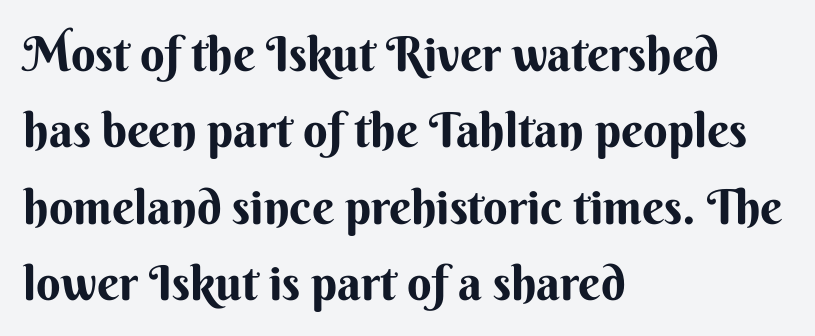
The block of text has a typical density, with ordinary space between rows. Style check: upright. No feet cap the strokes, marking this as sans-serif type. The text block is weighted toward the left margin, trailing off unevenly rightward. The letters advance in unequal steps, a hallmark of proportional type. The gaps between neighbouring characters are ordinary and unremarkable.
